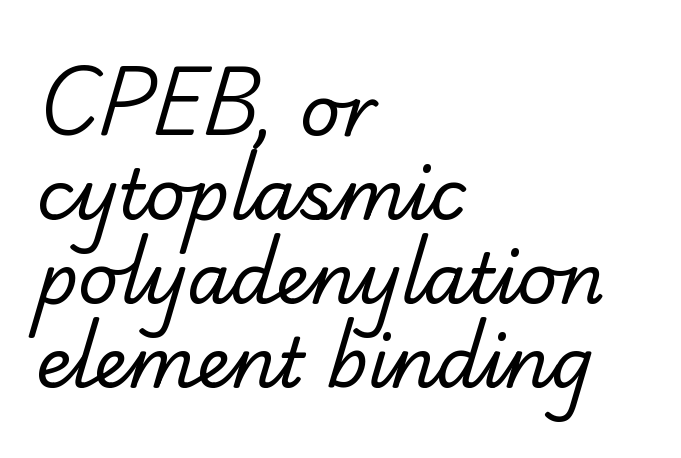
{"serif": "yes", "bold": "no", "weight": "regular", "width": "normal", "stroke_contrast": "low", "x_height": "small", "monospaced": "no", "underline": "no", "align": "left", "line_spacing_ratio": 1.2, "letter_spacing": "normal", "letter_spacing_em": 0.0, "glyph_px": 70}
